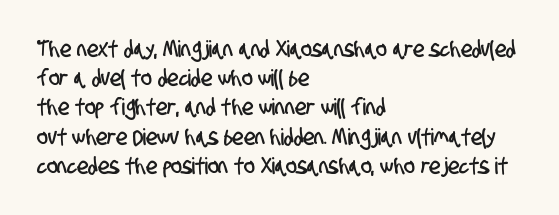
{"underline": "no", "align": "left", "line_spacing": "normal", "line_spacing_ratio": 1.27, "letter_spacing": "normal", "letter_spacing_em": 0.0, "glyph_px": 23}
